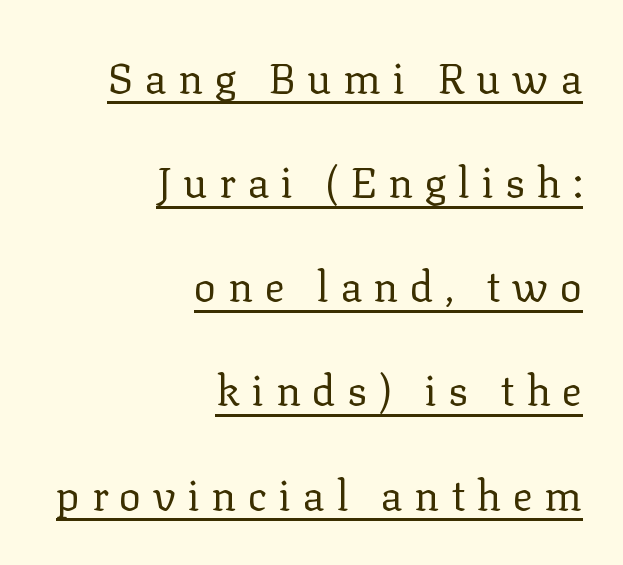
The image shows 42 px regular-weight serif type, upright; set right-aligned, loose line spacing (2.48x), unusually wide letter spacing (+0.27 em), underlined; low stroke contrast and a medium x-height.
